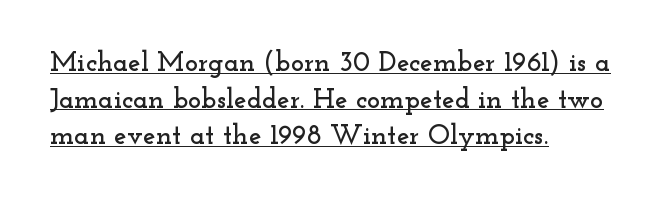
Q: Is the text italic (slanted)? A: No, it is upright.
Q: Is the typeface a serif or a sans-serif typeface? A: Serif.
Q: Is the text underlined? A: Yes.
Q: How is the paragraph aligned? A: Left-aligned.
Q: Is the spacing between letters normal or unusually wide? A: Normal.
Q: Is the spacing between lines tight, normal or loose? A: Normal.
Q: Width (condensed, normal, or wide)? A: Wide.
Q: Stroke contrast? A: Low.
Q: x-height? A: Small.
Q: Monospaced? A: No.
